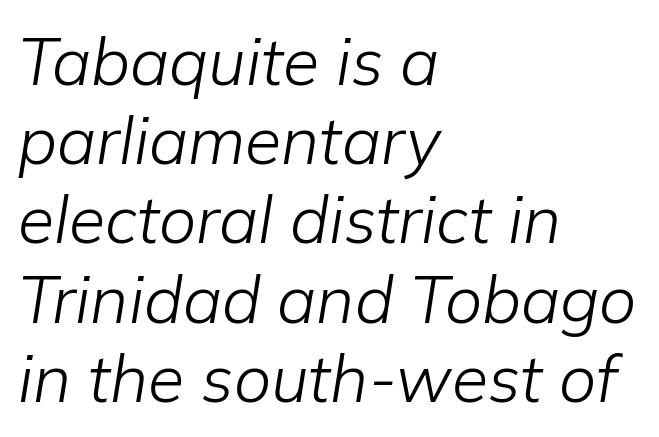
The letters advance in unequal steps, a hallmark of proportional type. Every row of glyphs begins at an identical x-position on the left. This reads as an unemphasized weight, regular at the heaviest. Style check: oblique. Plain, unruled lines of type.
